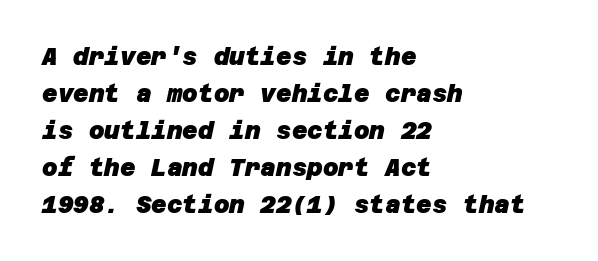
{"bold": "yes", "underline": "no", "align": "left", "line_spacing": "normal", "line_spacing_ratio": 1.54, "letter_spacing": "normal", "letter_spacing_em": 0.0, "glyph_px": 24}
